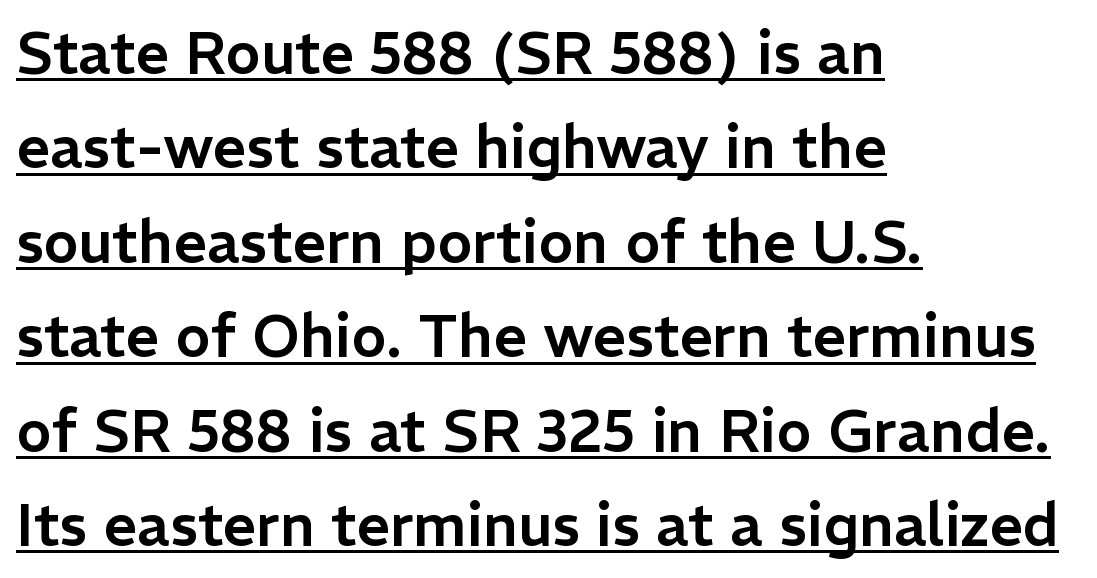
The image shows 59 px sans-serif type, upright; set left-aligned, normal line spacing (1.6x), normal letter spacing, underlined; low stroke contrast and a medium x-height.
